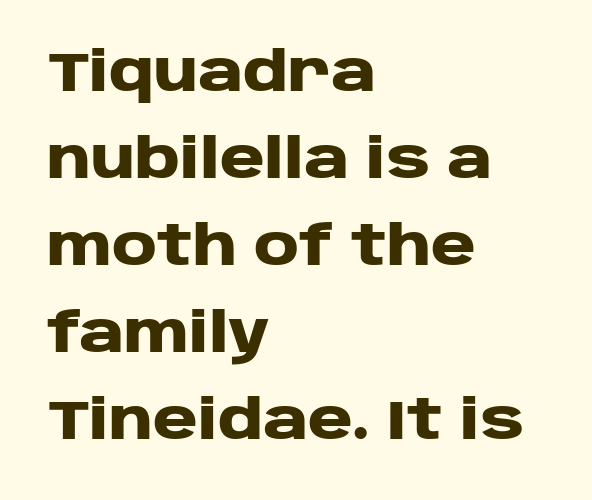
{"serif": "no", "italic": "no", "bold": "yes", "weight": "heavy", "width": "wide", "stroke_contrast": "low", "x_height": "large", "monospaced": "no", "underline": "no", "align": "left", "line_spacing": "normal", "line_spacing_ratio": 1.58, "letter_spacing": "normal", "letter_spacing_em": 0.0, "glyph_px": 55}
